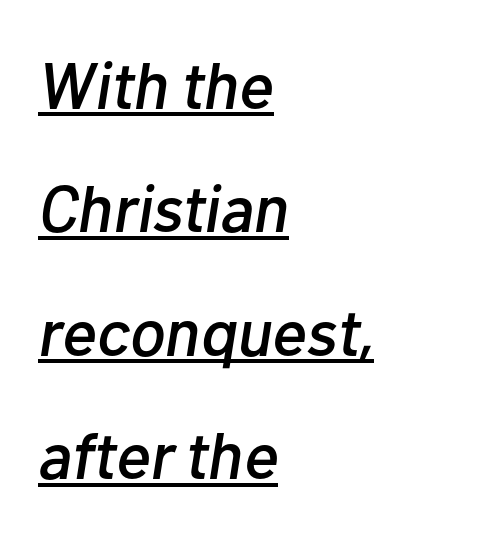
{"italic": "yes", "lean": "right", "slant_degrees": 10, "width": "normal", "stroke_contrast": "low", "x_height": "medium", "monospaced": "no", "underline": "yes", "align": "left", "line_spacing_ratio": 1.87, "letter_spacing": "normal", "letter_spacing_em": 0.0, "glyph_px": 66}
